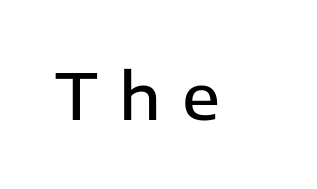
This rendering features lettering with no underline. As a designer I'd log this as weight 600, semibold. Vertical strokes here are truly vertical. Do the characters align in a grid? No, the font is proportional. The font family rendered here belongs to the sans-serif group.
